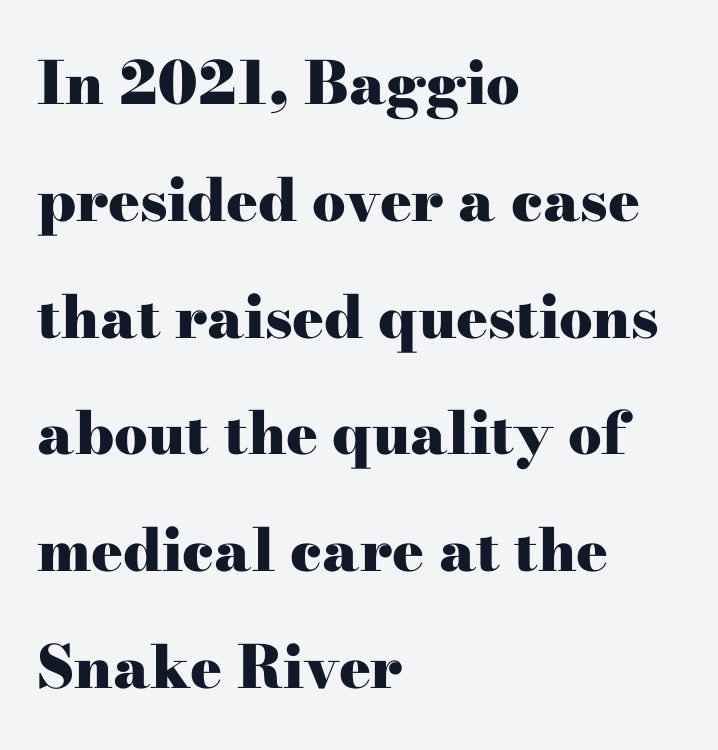
The image shows 59 px heavy, wide serif type, upright; set left-aligned, loose line spacing (1.98x), normal letter spacing, not underlined; high stroke contrast and a small x-height.
